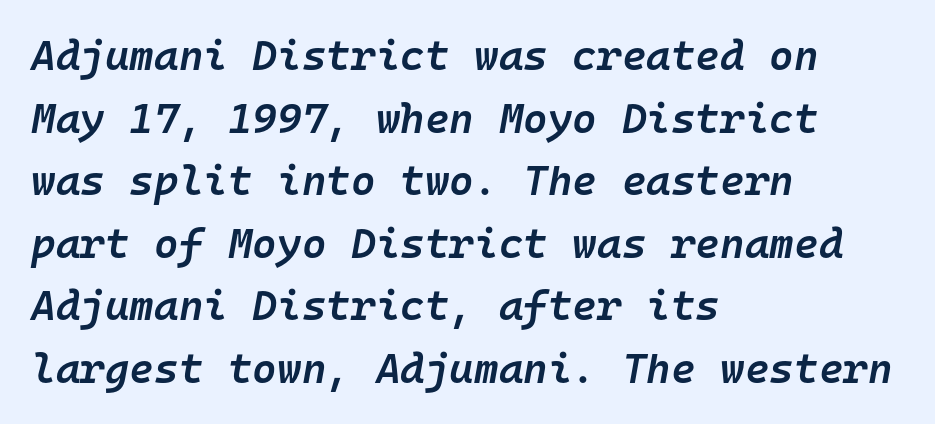
{"italic": "yes", "lean": "right", "slant_degrees": 10, "bold": "semi", "weight": "semibold", "width": "normal", "stroke_contrast": "low", "x_height": "medium", "monospaced": "yes", "underline": "no", "align": "left", "line_spacing": "normal", "line_spacing_ratio": 1.49, "letter_spacing": "normal", "letter_spacing_em": 0.0, "glyph_px": 42}
